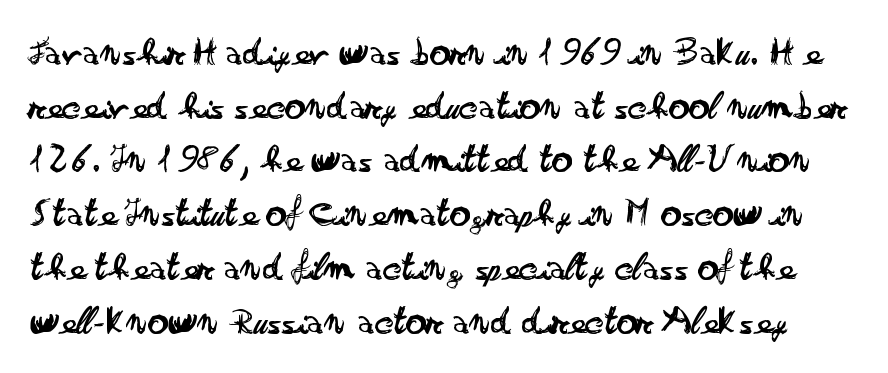
The space directly below the letters is spotless. Is this a sans? Yes — the strokes have no serifs. Proportional: the letters do not fall into vertical columns. Between one letter and the next there's only the usual sliver of space. Ascenders rise straight up at ninety degrees. Reading down the column, the eye jumps a familiar distance to each next line.
